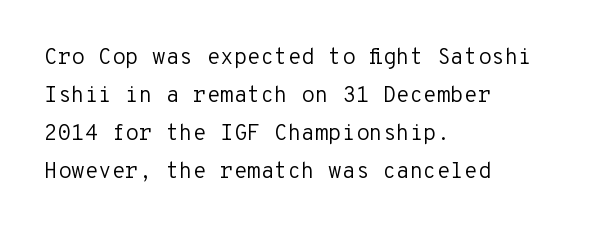
{"italic": "no", "bold": "no", "underline": "no", "align": "left", "line_spacing_ratio": 1.72, "letter_spacing": "normal", "letter_spacing_em": 0.0, "glyph_px": 22}
